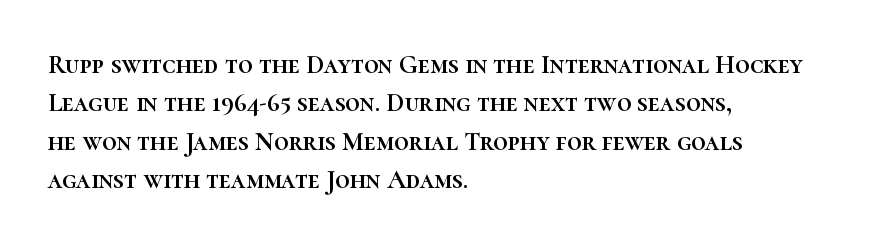
{"italic": "no", "underline": "no", "align": "left", "line_spacing": "normal", "line_spacing_ratio": 1.48, "letter_spacing": "normal", "letter_spacing_em": 0.0, "glyph_px": 26}
